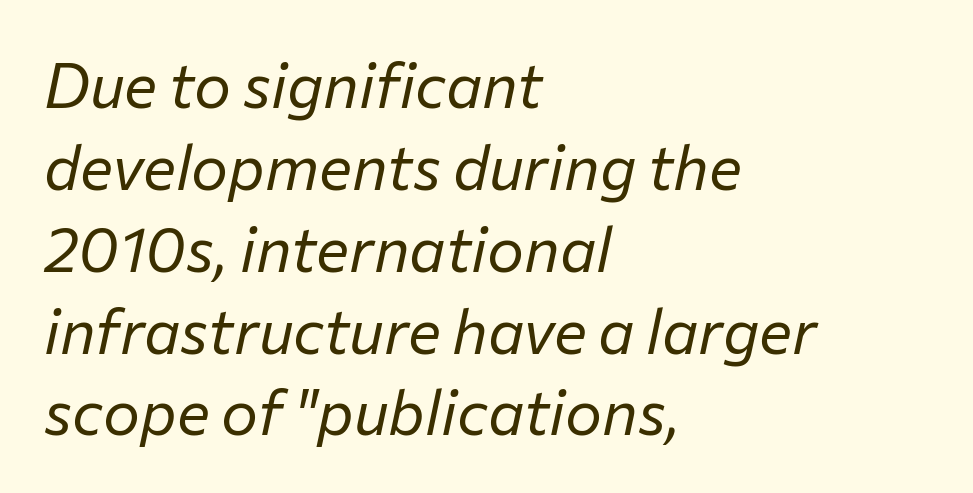
{"italic": "yes", "lean": "right", "slant_degrees": 12, "bold": "no", "weight": "regular", "width": "normal", "stroke_contrast": "low", "x_height": "medium", "monospaced": "no", "underline": "no", "align": "left", "line_spacing": "normal", "line_spacing_ratio": 1.32, "letter_spacing": "normal", "letter_spacing_em": 0.0, "glyph_px": 62}
